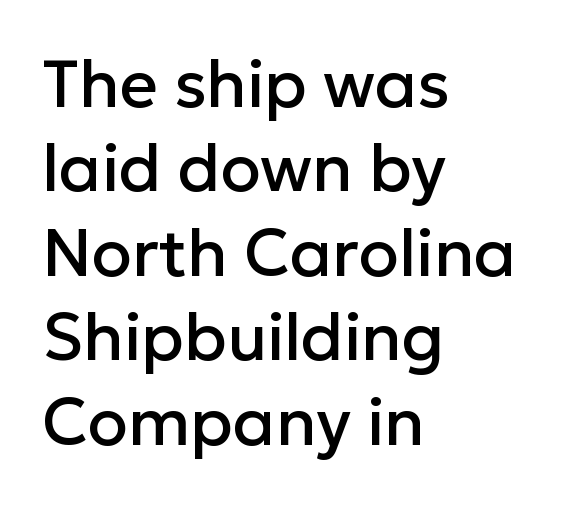
The image shows 66 px sans-serif type, upright; set left-aligned, normal line spacing (1.28x), normal letter spacing, not underlined; low stroke contrast and a medium x-height.
